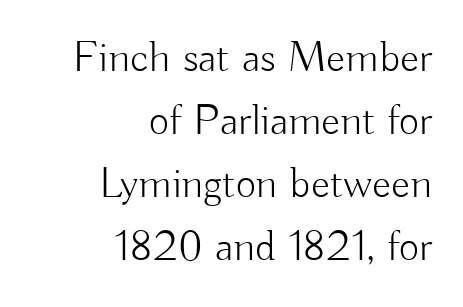
The image shows 44 px light sans-serif type, upright; set right-aligned, normal line spacing (1.43x), normal letter spacing, not underlined; low stroke contrast and a small x-height.
